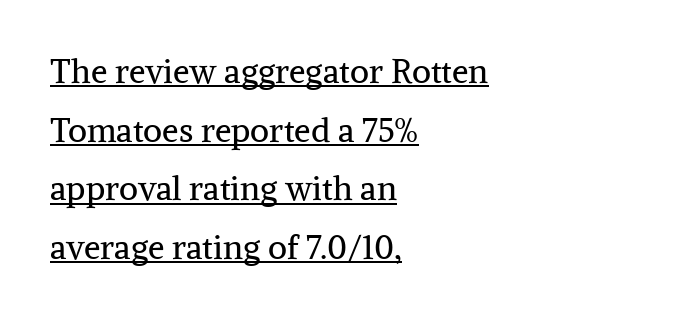
The image shows 33 px regular-weight serif type, upright; set left-aligned, line spacing 1.78x, normal letter spacing, underlined; medium stroke contrast and a medium x-height.
